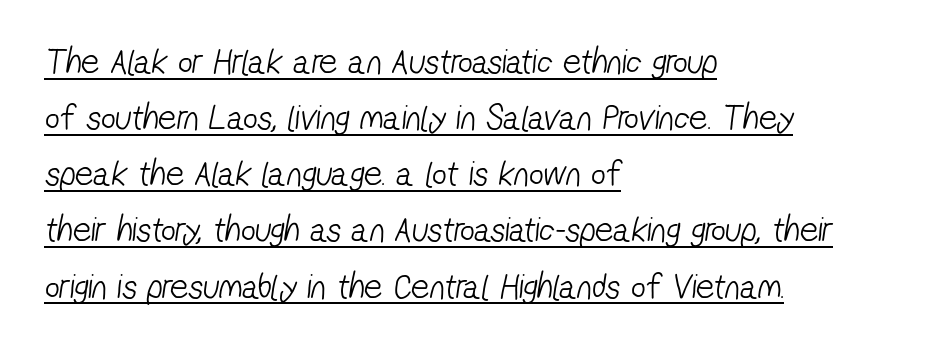
{"serif": "no", "bold": "no", "weight": "light", "width": "condensed", "stroke_contrast": "low", "x_height": "medium", "monospaced": "no", "underline": "yes", "align": "left", "line_spacing": "normal", "line_spacing_ratio": 1.56, "letter_spacing": "normal", "letter_spacing_em": 0.0, "glyph_px": 36}
